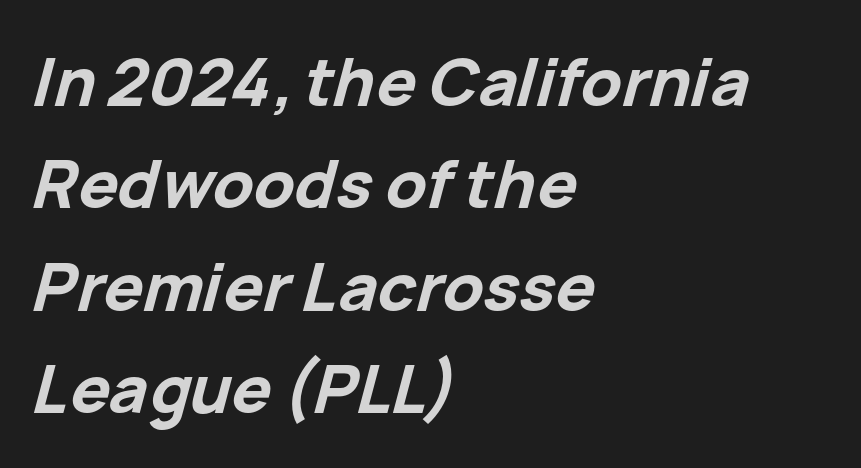
The rendering uses natural spacing where letterforms have individual widths. Standard letterfit; no display-style spreading of the glyphs. A student would call this left alignment; a typographer would say flush left, rag right. Observe the lean: these are italic letterforms.
